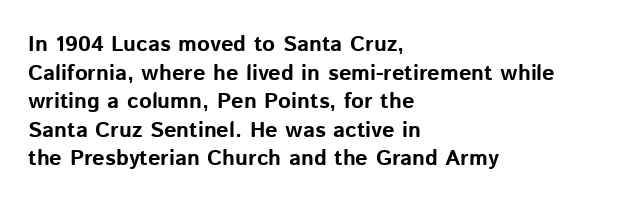
Q: Is the text bold? A: Yes.
Q: Is the text italic (slanted)? A: No, it is upright.
Q: Is the text underlined? A: No.
Q: How is the paragraph aligned? A: Left-aligned.
Q: Is the spacing between letters normal or unusually wide? A: Normal.
Q: Is the spacing between lines tight, normal or loose? A: Normal.
